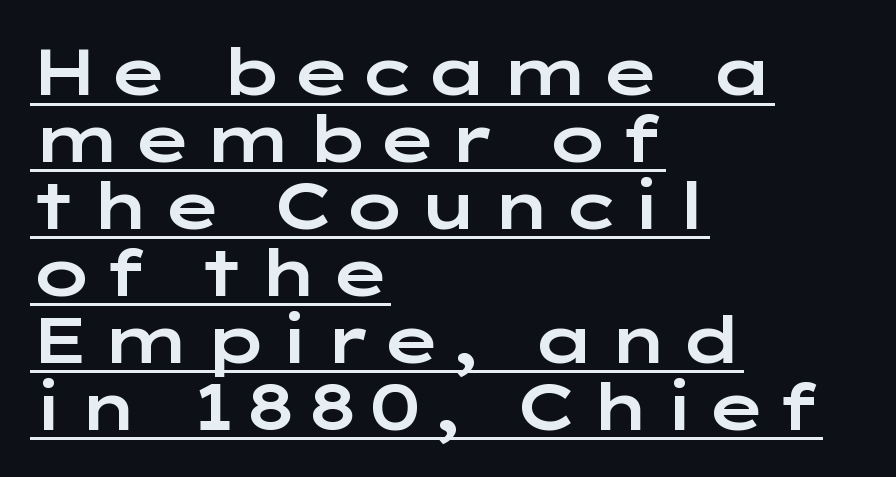
The image shows 65 px wide sans-serif type, upright; set left-aligned, tight line spacing (1.03x), underlined; low stroke contrast and a medium x-height.
